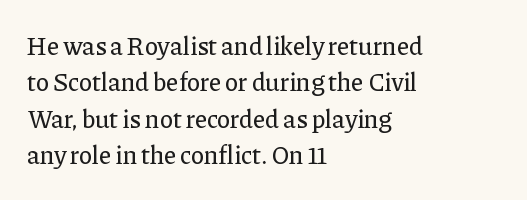
The image shows 25 px text type, upright; set left-aligned, normal line spacing (1.46x), normal letter spacing, not underlined.
